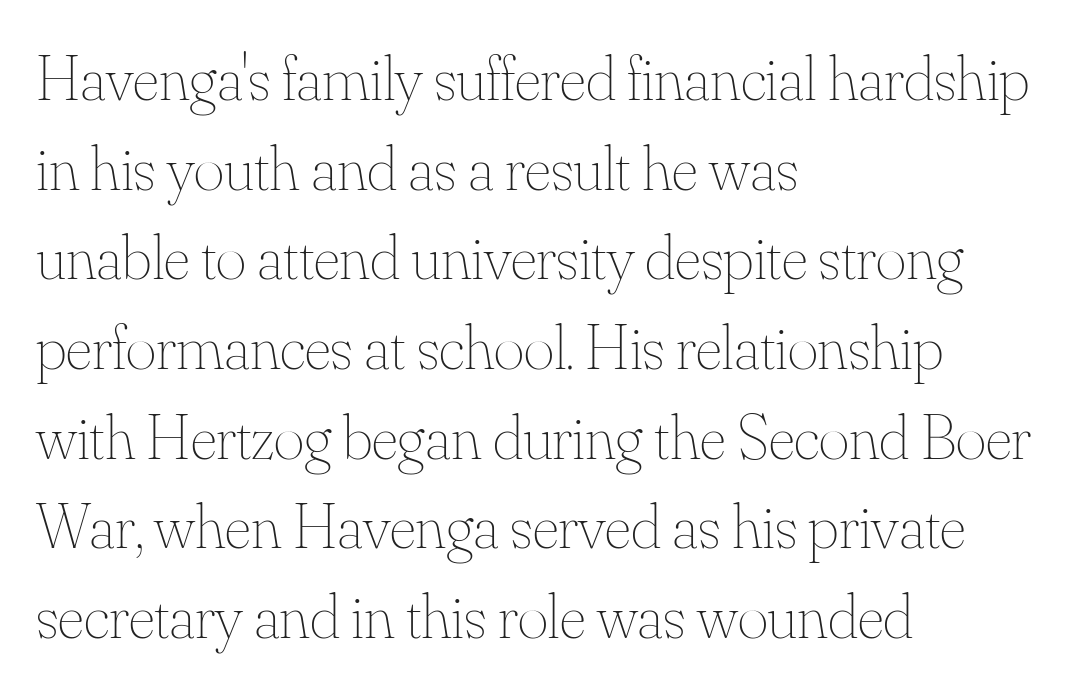
The rag falls on the right side of this text block. The foot of each line stays bare and open. Note the varied advance widths — an 'i' is clearly narrower than an 'm'. Caption: standard tracking, unaltered. Ordinary non-slanted type is in use.
